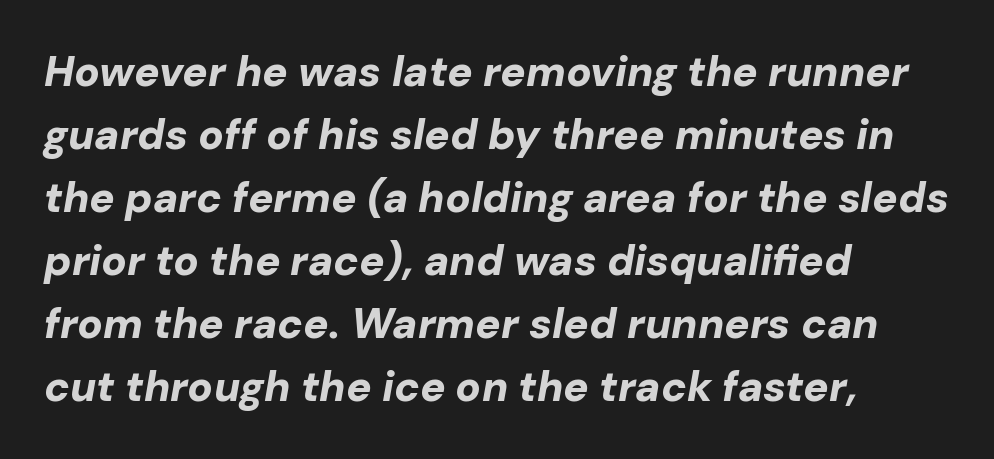
{"italic": "yes", "lean": "right", "slant_degrees": 10, "bold": "yes", "weight": "bold", "width": "normal", "stroke_contrast": "low", "x_height": "medium", "monospaced": "no", "underline": "no", "align": "left", "line_spacing": "normal", "line_spacing_ratio": 1.5, "letter_spacing": "normal", "letter_spacing_em": 0.0, "glyph_px": 42}
